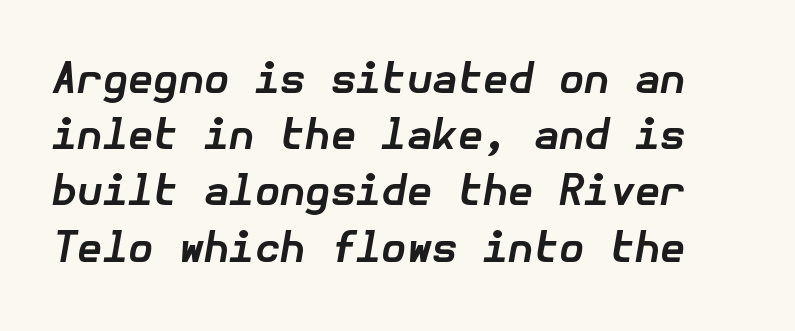
Words float on clear page, feet unadorned. Observe the lean: these are italic letterforms. Emphasis by weight is at full strength: bold. Successive baselines arrive at the customary interval. Glyph-to-glyph distance matches everyday printed text.
